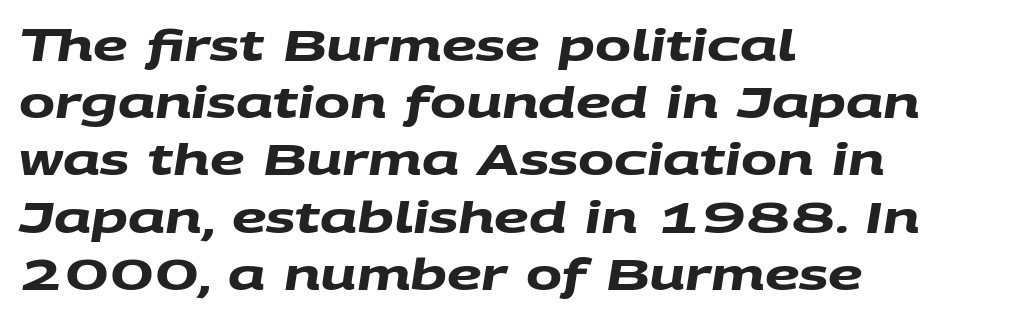
The image shows 43 px heavy, wide sans-serif type; set left-aligned, normal line spacing (1.33x), normal letter spacing, not underlined; medium stroke contrast and a large x-height.
